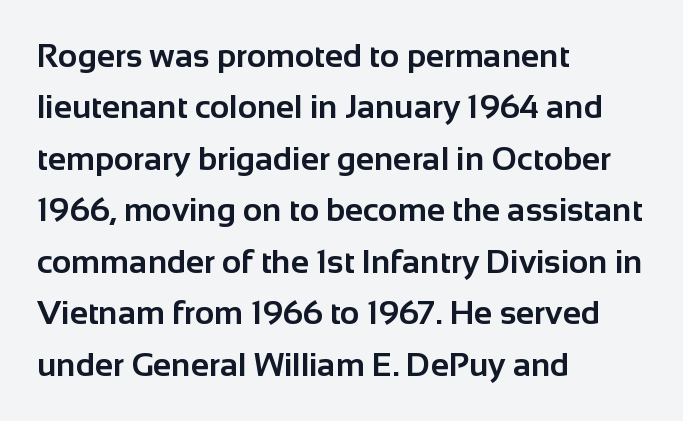
Q: Is the text bold? A: Yes.
Q: Is the text italic (slanted)? A: No, it is upright.
Q: Is the typeface a serif or a sans-serif typeface? A: Sans-serif.
Q: Is the text underlined? A: No.
Q: How is the paragraph aligned? A: Left-aligned.
Q: Is the spacing between letters normal or unusually wide? A: Normal.
Q: Is the spacing between lines tight, normal or loose? A: Normal.
Q: Width (condensed, normal, or wide)? A: Normal.
Q: Stroke contrast? A: Low.
Q: x-height? A: Medium.
Q: Monospaced? A: No.
